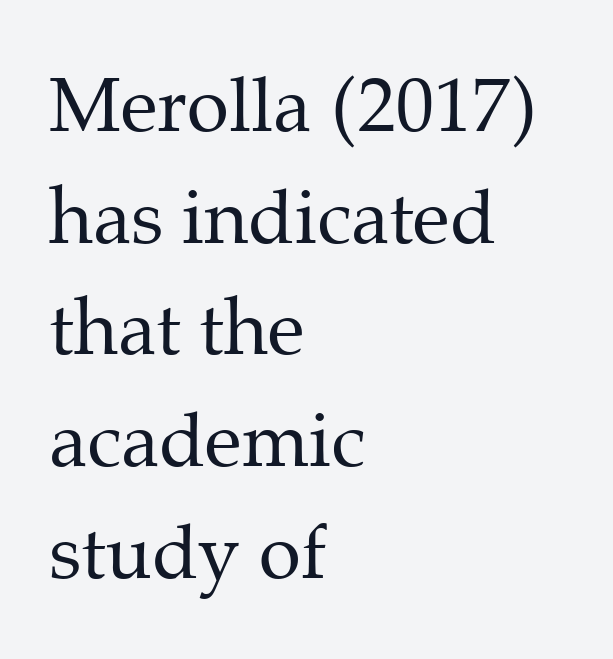
The image shows 76 px regular-weight serif type, upright; set left-aligned, normal line spacing (1.47x), normal letter spacing, not underlined; medium stroke contrast and a medium x-height.
